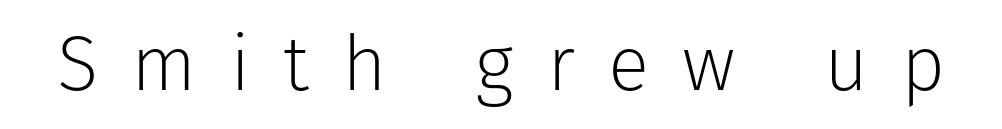
{"serif": "no", "italic": "no", "bold": "no", "weight": "light", "width": "normal", "stroke_contrast": "low", "x_height": "medium", "monospaced": "no", "underline": "no", "letter_spacing": "wide", "letter_spacing_em": 0.43, "glyph_px": 77}
